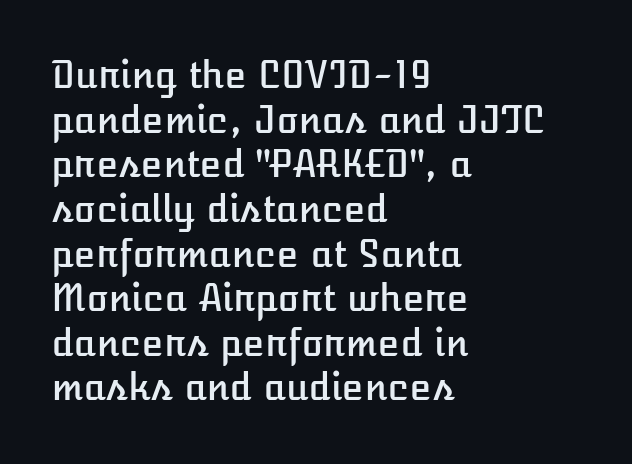
Q: Is the text italic (slanted)? A: No, it is upright.
Q: Is the text underlined? A: No.
Q: How is the paragraph aligned? A: Left-aligned.
Q: Is the spacing between letters normal or unusually wide? A: Normal.
Q: Width (condensed, normal, or wide)? A: Normal.
Q: Stroke contrast? A: Low.
Q: x-height? A: Medium.
Q: Monospaced? A: No.
